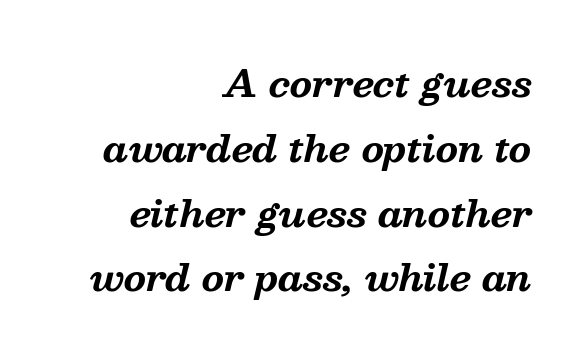
The image shows 36 px bold serif type, italic (leaning right); set right-aligned, line spacing 1.8x, normal letter spacing, not underlined; medium stroke contrast and a medium x-height.
